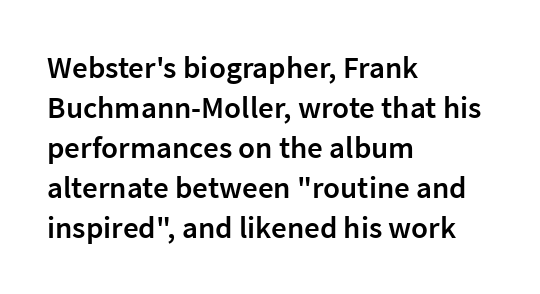
The rendering uses a moderate line-height, typical for paragraphs. The rendering keeps characters at their native spacing. When letters stand straight like this, we call the style roman or upright. Its strokes are somewhat broadened, the hallmark of semibold type. This sample has the flowing, uneven cadence of proportional lettering. The type family on display is of the sans-serif kind.
